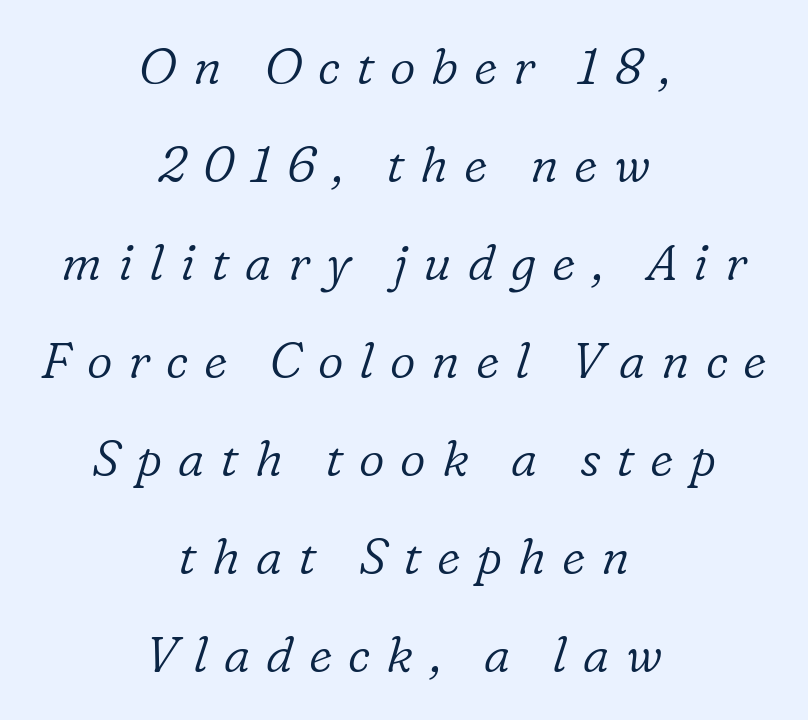
Q: Is the text bold? A: No.
Q: Is the text italic (slanted)? A: Yes, it leans right by about 16 degrees.
Q: Is the typeface a serif or a sans-serif typeface? A: Serif.
Q: Is the text underlined? A: No.
Q: How is the paragraph aligned? A: Centered.
Q: Is the spacing between letters normal or unusually wide? A: Unusually wide.
Q: Is the spacing between lines tight, normal or loose? A: Loose.
Q: Width (condensed, normal, or wide)? A: Normal.
Q: Stroke contrast? A: Low.
Q: x-height? A: Medium.
Q: Monospaced? A: No.
